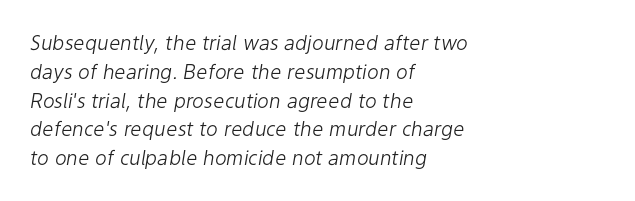
Vertically, the passage feels balanced, rows spaced as you'd expect. The strokes are not fattened; the text isn't bold. The compositor pushed each line to the left boundary. Glyph-to-glyph distance matches everyday printed text.
